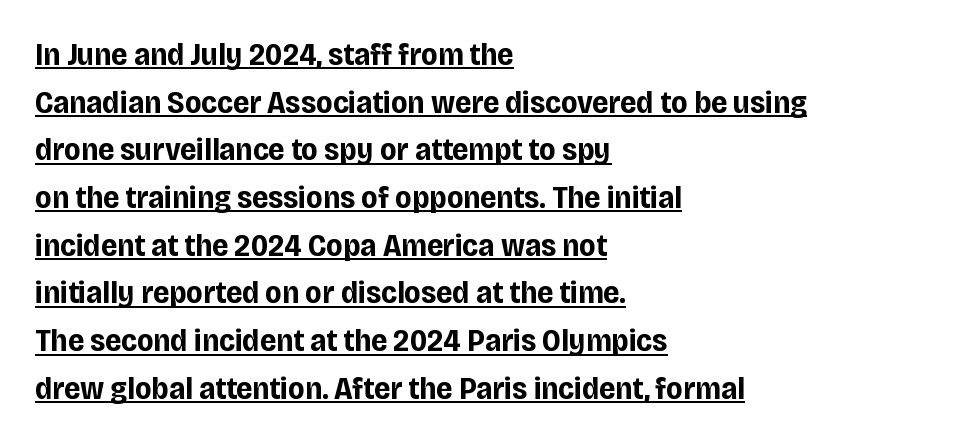
The image shows 32 px bold, condensed sans-serif type, upright; set left-aligned, normal line spacing (1.49x), normal letter spacing, underlined; low stroke contrast and a large x-height.
